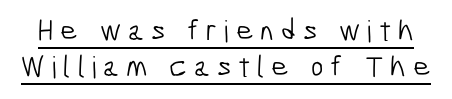
{"serif": "no", "bold": "no", "weight": "light", "width": "condensed", "stroke_contrast": "low", "x_height": "medium", "monospaced": "no", "underline": "yes", "line_spacing_ratio": 1.21, "letter_spacing": "wide", "letter_spacing_em": 0.23, "glyph_px": 30}
